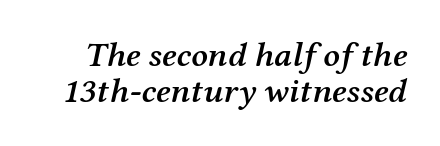
Words appear dense and cohesive because spacing is normal. The gap between lines stays unmarked. A typesetter would mark this as italic. The face used here is a semibold: visibly heavier than regular, lighter than bold.
